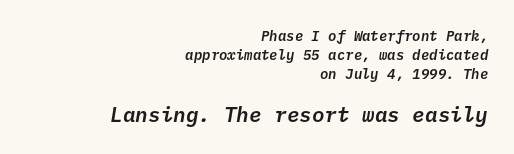
A student would notice the bottom passage is typeset larger than what precedes it. Casual observation: everything's shoved over to the right. Glyph-to-glyph distance matches everyday printed text. If you measured baseline to baseline, you'd find a middling distance. The area under the type is left untouched. The lettering tilts uniformly, giving the passage an italic look.
